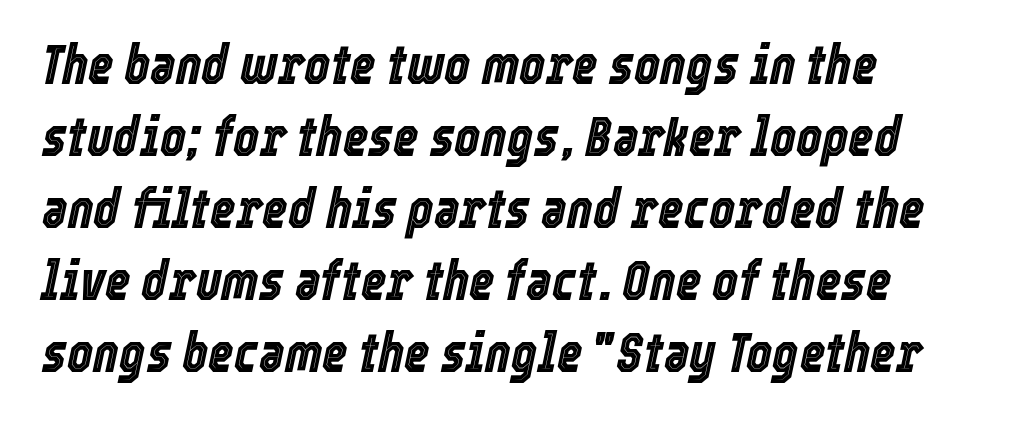
The image shows 55 px condensed type, italic (leaning right); set left-aligned, normal line spacing (1.31x), normal letter spacing, not underlined; a medium x-height.
